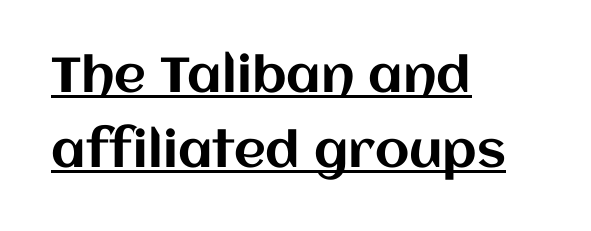
The image shows 49 px text type, upright; set left-aligned, normal line spacing (1.53x), normal letter spacing, underlined; medium stroke contrast and a large x-height.
